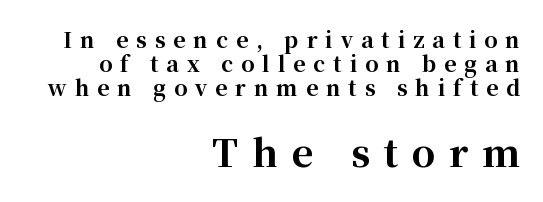
Block two is the big one; block one sits smaller above it. Character widths vary here, with narrow letters taking less room than wide ones. Observe the wide spacing: letters keep a clear distance from each other. Ascenders rise straight up at ninety degrees.
